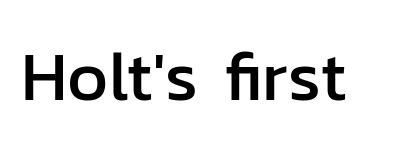
Notice how the stems are strictly vertical — no italics here. Proportional: the letters do not fall into vertical columns. The designer went with a sans here, leaving each stem footless. The tracking reads as untouched default to a designer's eye. Each row of text sits above clean, open space.
